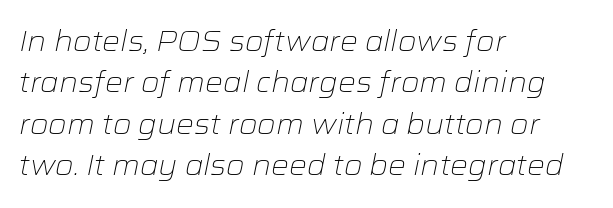
The image shows 28 px light, wide type, italic (leaning right); set left-aligned, normal line spacing (1.48x), normal letter spacing, not underlined; low stroke contrast and a medium x-height.
